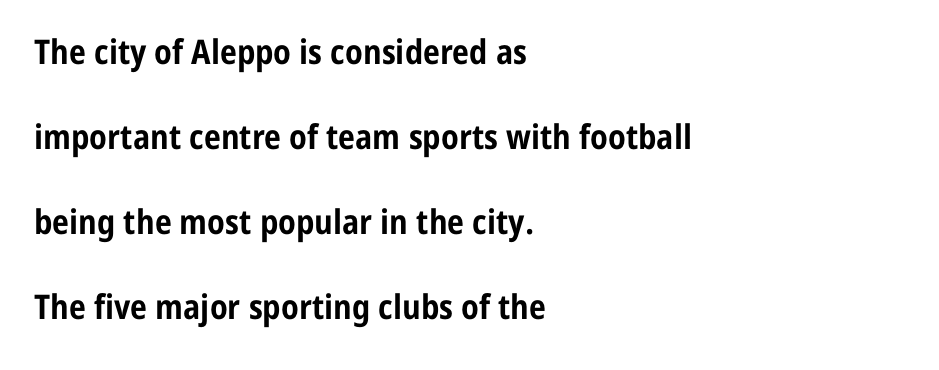
The image shows 34 px bold, condensed sans-serif type, upright; set left-aligned, loose line spacing (2.5x), normal letter spacing, not underlined; low stroke contrast and a medium x-height.
